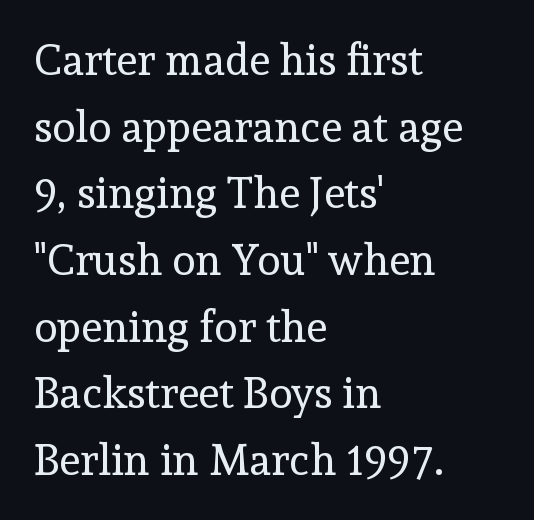
{"serif": "yes", "italic": "no", "bold": "no", "weight": "regular", "width": "normal", "x_height": "medium", "monospaced": "no", "underline": "no", "align": "left", "line_spacing": "normal", "line_spacing_ratio": 1.55, "letter_spacing": "normal", "letter_spacing_em": 0.0, "glyph_px": 43}
